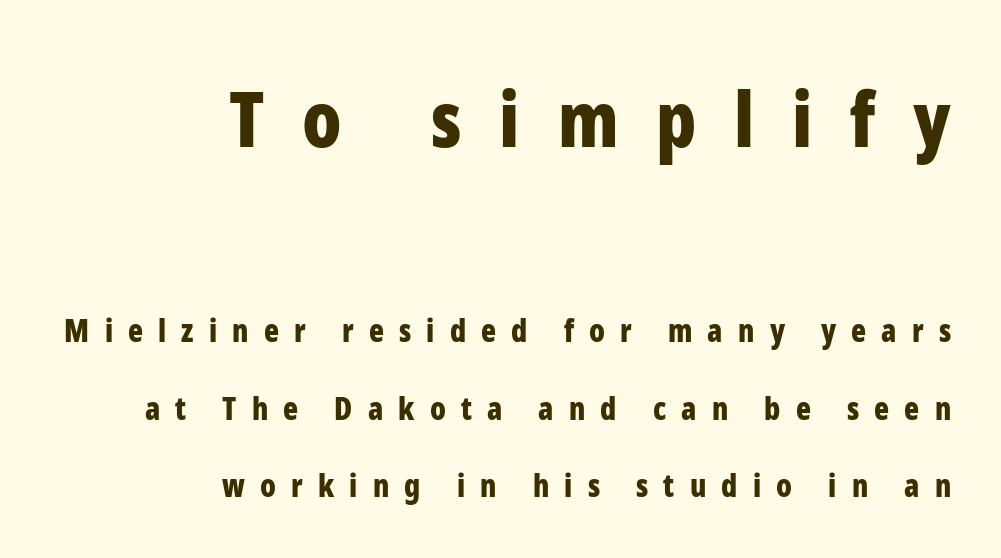
Is there any slant? The stems are plumb. Look at the glyph heights: the upper group is clearly the bigger setting. The passage shown is typed in a proportional face where columns would drift. Substantial extra tracking has been applied to these lines.
